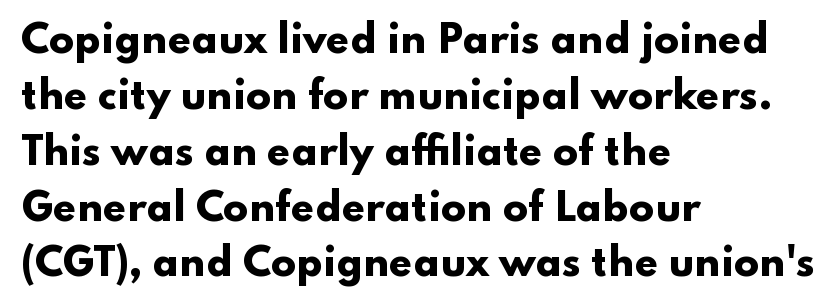
Q: Is the text bold? A: Yes.
Q: Is the text italic (slanted)? A: No, it is upright.
Q: Is the typeface a serif or a sans-serif typeface? A: Sans-serif.
Q: Is the text underlined? A: No.
Q: How is the paragraph aligned? A: Left-aligned.
Q: Is the spacing between letters normal or unusually wide? A: Normal.
Q: Is the spacing between lines tight, normal or loose? A: Normal.
Q: Width (condensed, normal, or wide)? A: Wide.
Q: Stroke contrast? A: Low.
Q: x-height? A: Small.
Q: Monospaced? A: No.
